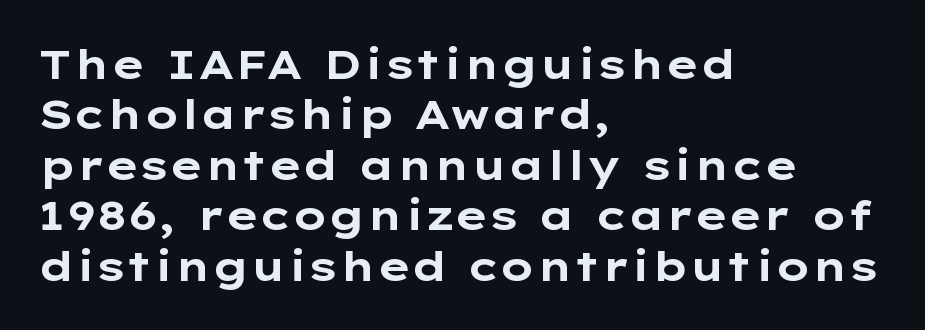
Caption: standard tracking, unaltered. Think of a printed novel: that variable character pitch is what you see here. The glyphs are unaccompanied by any horizontal stroke below them. Stroke thickness is high; the sample reads as a true bold.
